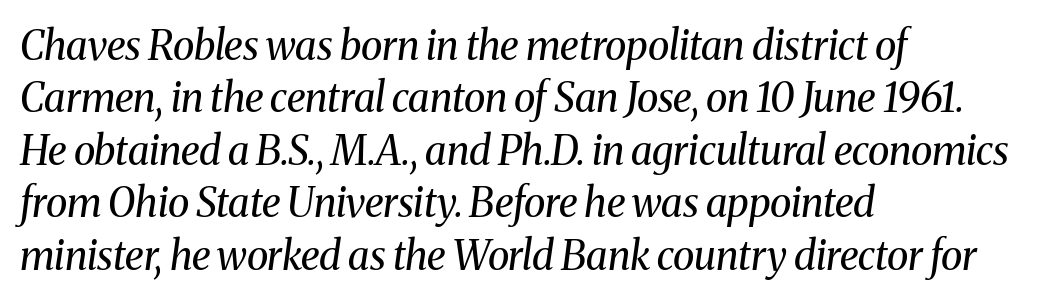
Each row of text sits above clean, open space. An italicized treatment has been applied to the whole sample. Looks like regular typesetting: each glyph gets only the width it needs. Notice how descenders clear the ascenders below comfortably — that's standard leading. Each word holds together tightly as a unit, with standard inter-letter gaps. These glyphs show unthickened strokes, regular width or finer.
